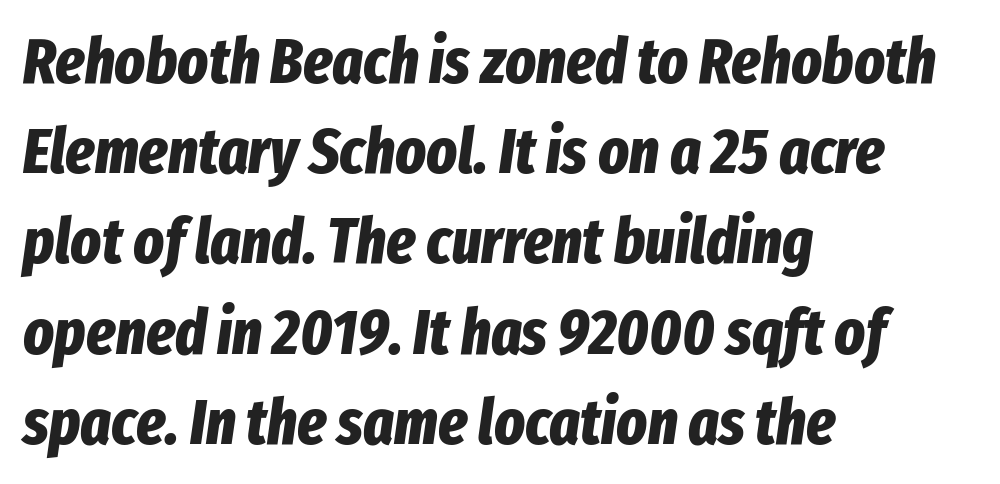
{"italic": "yes", "lean": "right", "slant_degrees": 8, "bold": "yes", "weight": "bold", "width": "condensed", "stroke_contrast": "low", "x_height": "medium", "monospaced": "no", "underline": "no", "align": "left", "line_spacing": "normal", "line_spacing_ratio": 1.41, "letter_spacing": "normal", "letter_spacing_em": 0.0, "glyph_px": 64}
